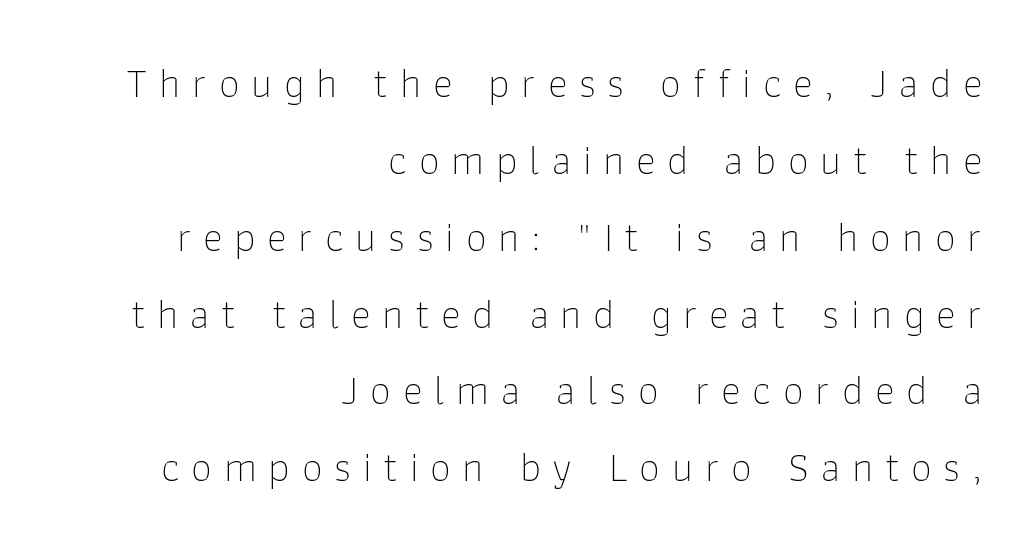
{"serif": "no", "italic": "no", "bold": "no", "weight": "thin", "width": "normal", "stroke_contrast": "low", "x_height": "medium", "monospaced": "no", "underline": "no", "align": "right", "line_spacing_ratio": 1.83, "letter_spacing": "wide", "letter_spacing_em": 0.28, "glyph_px": 42}
